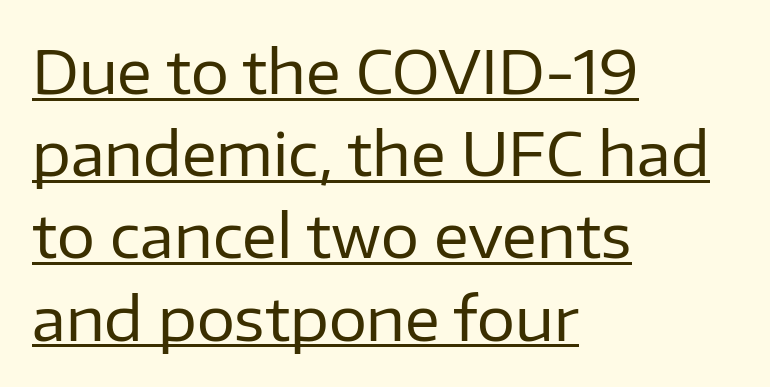
Q: Is the text bold? A: No.
Q: Is the text italic (slanted)? A: No, it is upright.
Q: Is the typeface a serif or a sans-serif typeface? A: Sans-serif.
Q: Is the text underlined? A: Yes.
Q: How is the paragraph aligned? A: Left-aligned.
Q: Is the spacing between letters normal or unusually wide? A: Normal.
Q: Is the spacing between lines tight, normal or loose? A: Normal.
Q: Width (condensed, normal, or wide)? A: Normal.
Q: Stroke contrast? A: Low.
Q: x-height? A: Medium.
Q: Monospaced? A: No.
